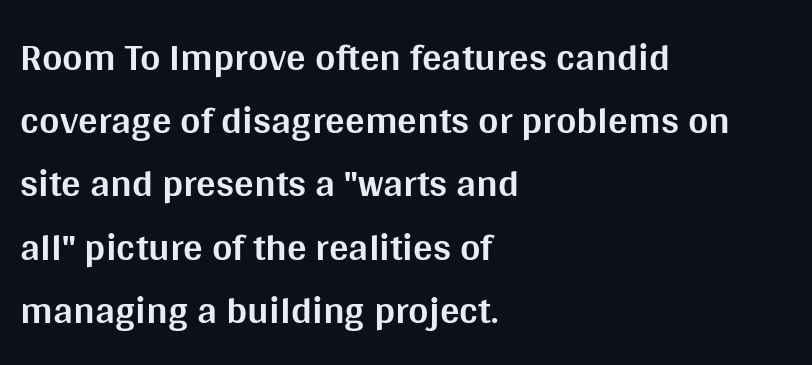
Q: Is the text bold? A: Yes.
Q: Is the text italic (slanted)? A: No, it is upright.
Q: Is the typeface a serif or a sans-serif typeface? A: Sans-serif.
Q: Is the text underlined? A: No.
Q: How is the paragraph aligned? A: Left-aligned.
Q: Is the spacing between letters normal or unusually wide? A: Normal.
Q: Is the spacing between lines tight, normal or loose? A: Normal.
Q: Width (condensed, normal, or wide)? A: Normal.
Q: Stroke contrast? A: Medium.
Q: x-height? A: Large.
Q: Monospaced? A: No.
